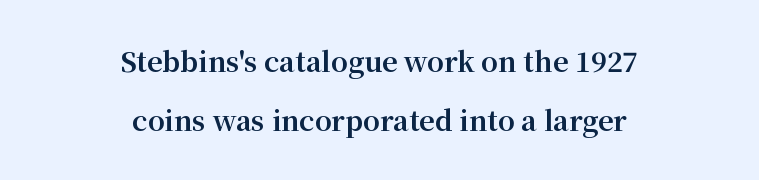
{"italic": "no", "bold": "yes", "underline": "no", "align": "center", "line_spacing": "loose", "line_spacing_ratio": 2.2, "letter_spacing": "normal", "letter_spacing_em": 0.0, "glyph_px": 27}
